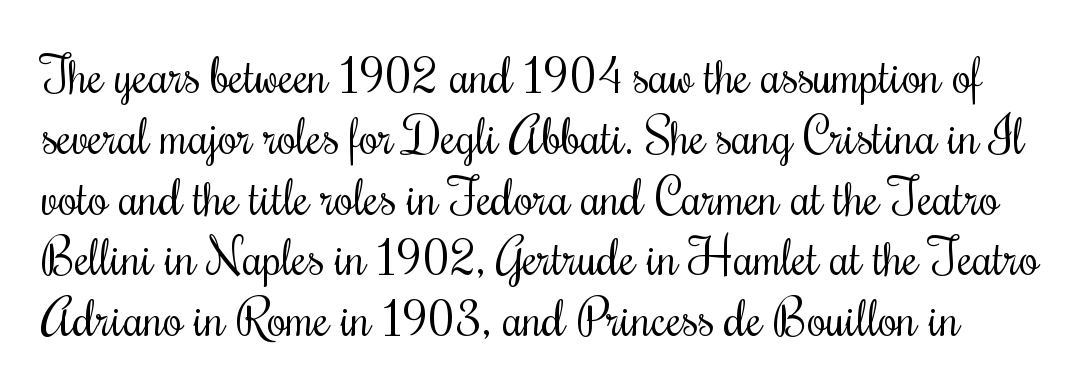
The image shows 49 px regular-weight, condensed serif type; set line spacing 1.24x, normal letter spacing, not underlined; medium stroke contrast and a small x-height.
